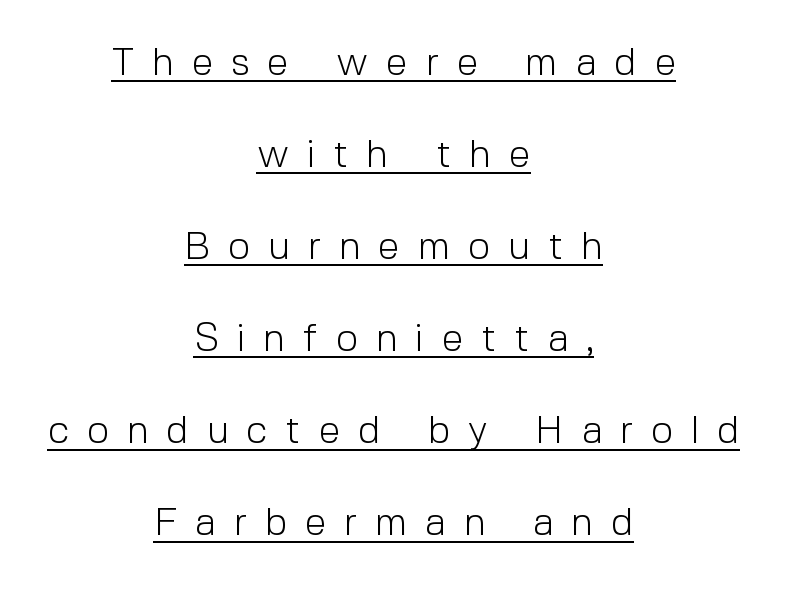
A typesetter would call this heavily tracked-out type. No feet cap the strokes, marking this as sans-serif type. The characters are drawn with everyday or finer stroke widths. Varying glyph widths throughout — classic text-font behaviour.
